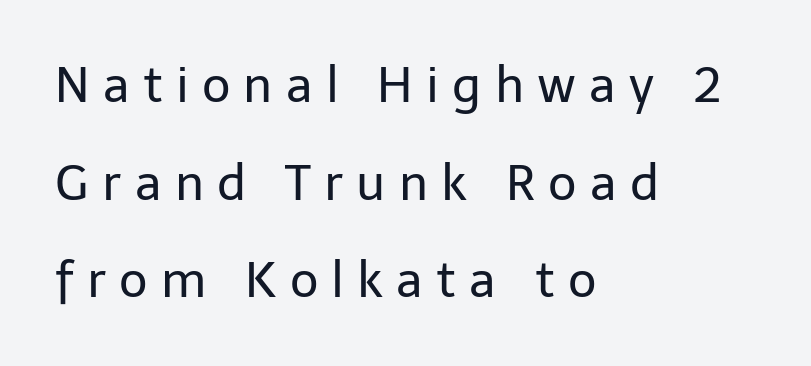
Vertical strokes here are truly vertical. What's the leading like? Stretched, with rows far apart. Short note: letters widely spaced. This sample has the flowing, uneven cadence of proportional lettering. Glance below the letters and you will spot only blank space.
